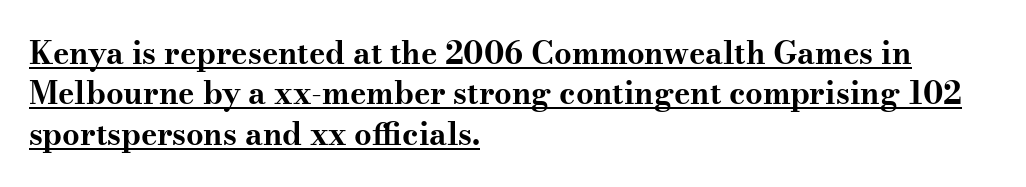
The image shows 31 px bold, wide serif type, upright; set left-aligned, normal line spacing (1.3x), normal letter spacing, underlined; medium stroke contrast and a small x-height.
